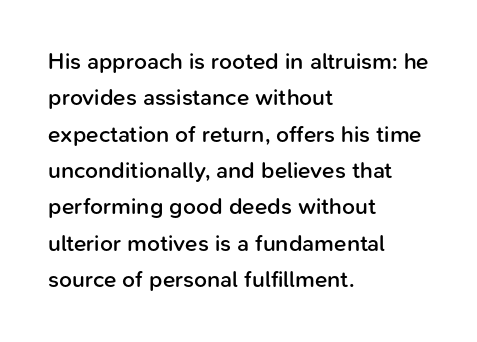
The image shows 23 px text type, upright; set left-aligned, normal line spacing (1.58x), normal letter spacing, not underlined.
